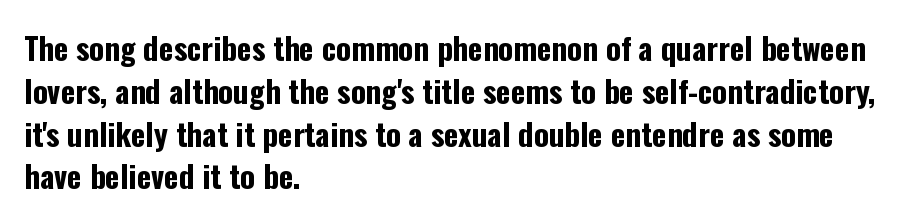
Has an underline been added? It has not. Observe the absence of serifs on each vertical stroke in this sample. The ragged edge is on the right, which tells us the setting is flush left. These lines carry a lot of weight — the face is fully bold.
